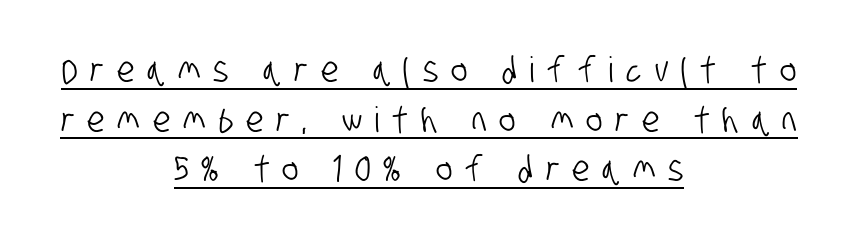
Q: Is the typeface a serif or a sans-serif typeface? A: Sans-serif.
Q: Is the text underlined? A: Yes.
Q: How is the paragraph aligned? A: Centered.
Q: Is the spacing between letters normal or unusually wide? A: Unusually wide.
Q: Is the spacing between lines tight, normal or loose? A: Normal.
Q: Width (condensed, normal, or wide)? A: Condensed.
Q: Stroke contrast? A: Low.
Q: x-height? A: Large.
Q: Monospaced? A: No.
